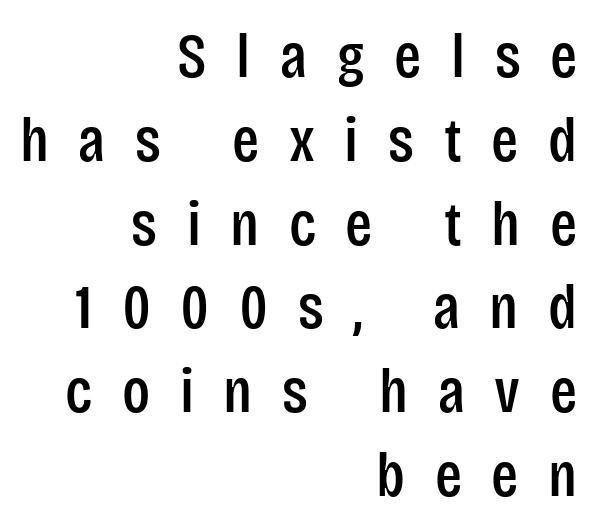
The letters stand upright; this is a roman face. Where is the straight margin? On the right. The face used here is a sans, in the tradition of grotesques and geometrics. You could not count columns in this text — the font is proportionally spaced. In terms of letterspacing, this is a distinctly airy, spread setting.
